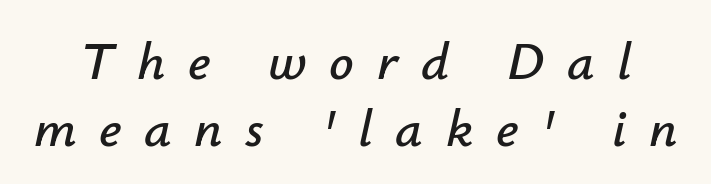
Q: Is the text italic (slanted)? A: Yes, it leans right by about 12 degrees.
Q: Is the text underlined? A: No.
Q: Is the spacing between letters normal or unusually wide? A: Unusually wide.
Q: Width (condensed, normal, or wide)? A: Normal.
Q: Stroke contrast? A: Low.
Q: x-height? A: Small.
Q: Monospaced? A: No.
